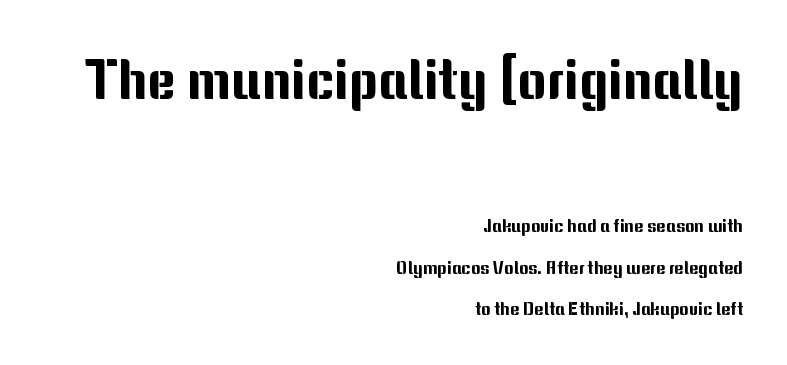
Q: Is the text italic (slanted)? A: No, it is upright.
Q: Is the typeface a serif or a sans-serif typeface? A: Sans-serif.
Q: Is the text underlined? A: No.
Q: How is the paragraph aligned? A: Right-aligned.
Q: Is the spacing between letters normal or unusually wide? A: Normal.
Q: Is the spacing between lines tight, normal or loose? A: Loose.
Q: Which block of text is set in a larger size, the first (top) or the second (bottom)? A: The first (top) one.
Q: Width (condensed, normal, or wide)? A: Normal.
Q: Stroke contrast? A: Medium.
Q: x-height? A: Medium.
Q: Monospaced? A: No.
